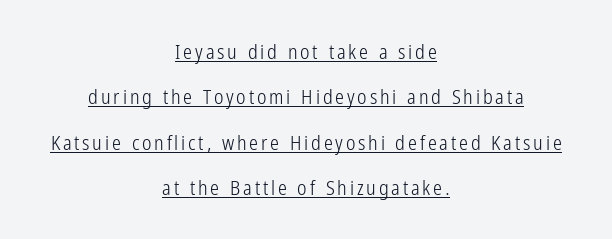
{"italic": "no", "bold": "no", "underline": "yes", "align": "center", "line_spacing": "loose", "line_spacing_ratio": 2.27, "glyph_px": 20}
